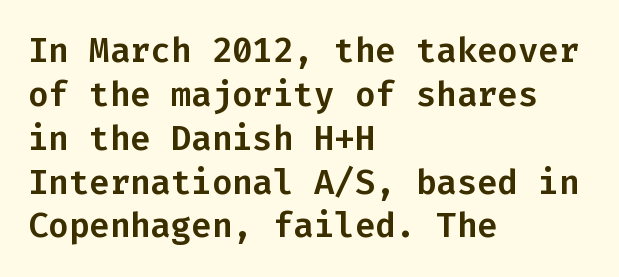
Q: Is the text italic (slanted)? A: No, it is upright.
Q: Is the typeface a serif or a sans-serif typeface? A: Sans-serif.
Q: Is the text underlined? A: No.
Q: How is the paragraph aligned? A: Left-aligned.
Q: Is the spacing between letters normal or unusually wide? A: Normal.
Q: Is the spacing between lines tight, normal or loose? A: Normal.
Q: Width (condensed, normal, or wide)? A: Normal.
Q: Stroke contrast? A: Low.
Q: x-height? A: Medium.
Q: Monospaced? A: Yes.
